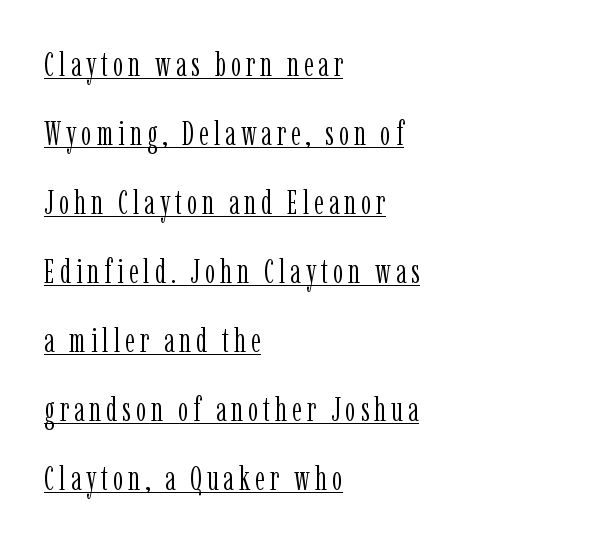
Q: Is the text bold? A: No.
Q: Is the text italic (slanted)? A: No, it is upright.
Q: Is the typeface a serif or a sans-serif typeface? A: Serif.
Q: Is the text underlined? A: Yes.
Q: How is the paragraph aligned? A: Left-aligned.
Q: Is the spacing between lines tight, normal or loose? A: Loose.
Q: Width (condensed, normal, or wide)? A: Condensed.
Q: Stroke contrast? A: Low.
Q: x-height? A: Medium.
Q: Monospaced? A: No.
